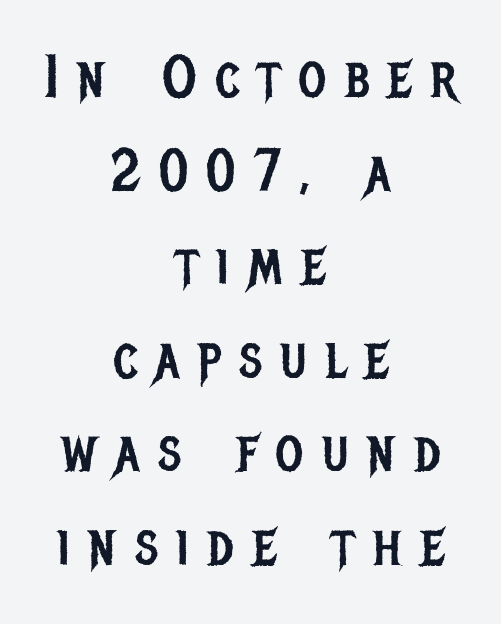
{"serif": "no", "italic": "no", "bold": "no", "weight": "regular", "width": "condensed", "stroke_contrast": "low", "x_height": "large", "monospaced": "no", "underline": "no", "align": "center", "line_spacing": "normal", "line_spacing_ratio": 1.56, "letter_spacing": "wide", "letter_spacing_em": 0.31, "glyph_px": 60}
